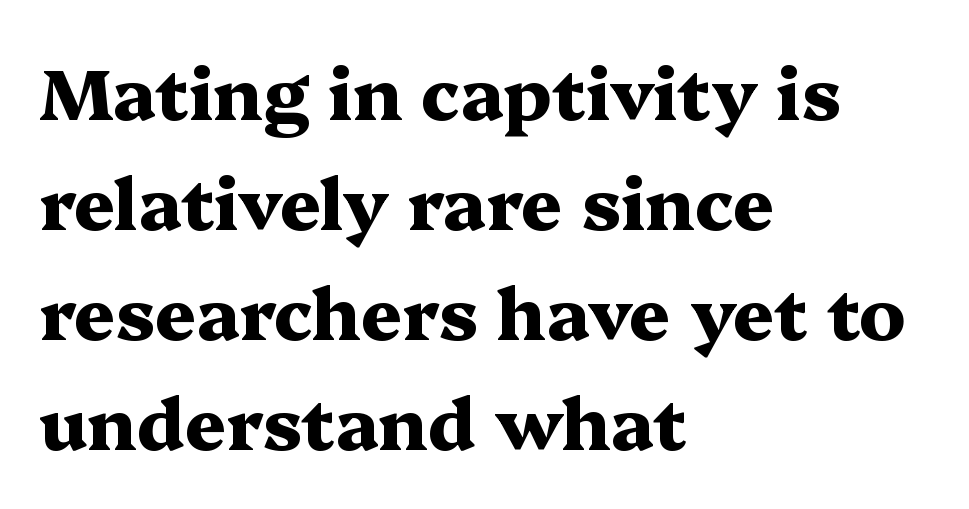
{"serif": "yes", "italic": "no", "bold": "yes", "weight": "heavy", "width": "wide", "stroke_contrast": "medium", "x_height": "medium", "monospaced": "no", "underline": "no", "align": "left", "line_spacing": "normal", "line_spacing_ratio": 1.53, "letter_spacing": "normal", "letter_spacing_em": 0.0, "glyph_px": 72}
